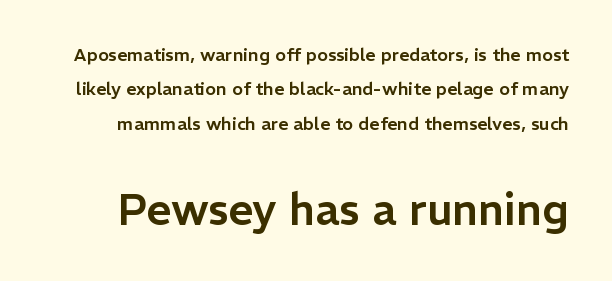
The image shows 44 px sans-serif type, upright; set loose line spacing (1.91x), normal letter spacing, not underlined; the second (bottom) block is 2.44x larger; low stroke contrast and a medium x-height.
